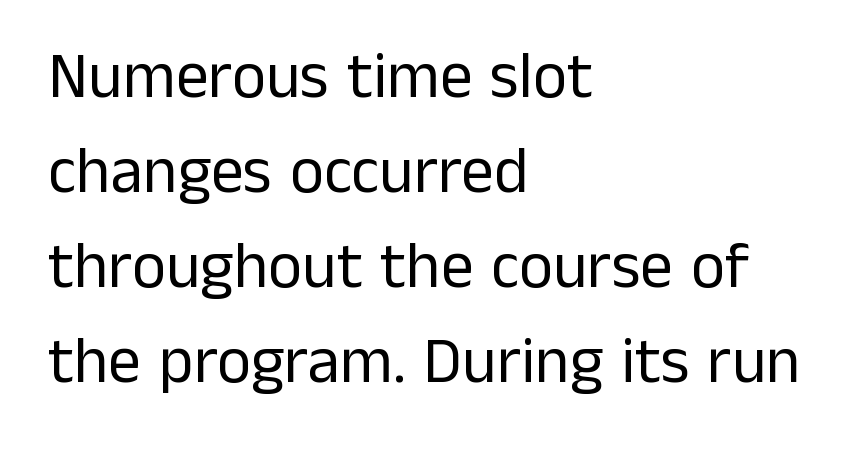
Q: Is the text bold? A: No.
Q: Is the text italic (slanted)? A: No, it is upright.
Q: Is the typeface a serif or a sans-serif typeface? A: Sans-serif.
Q: Is the text underlined? A: No.
Q: How is the paragraph aligned? A: Left-aligned.
Q: Is the spacing between letters normal or unusually wide? A: Normal.
Q: Is the spacing between lines tight, normal or loose? A: Normal.
Q: Width (condensed, normal, or wide)? A: Normal.
Q: Stroke contrast? A: Low.
Q: x-height? A: Medium.
Q: Monospaced? A: No.
